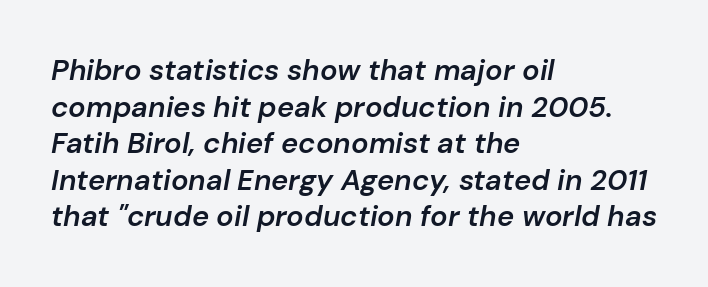
These lines sit exactly where default settings would place them. You could call the tracking neutral — neither tight nor loose. The strokes are fattened partway — semibold, not bold. Each letter keeps its own natural width here, so spacing adapts to shape.
